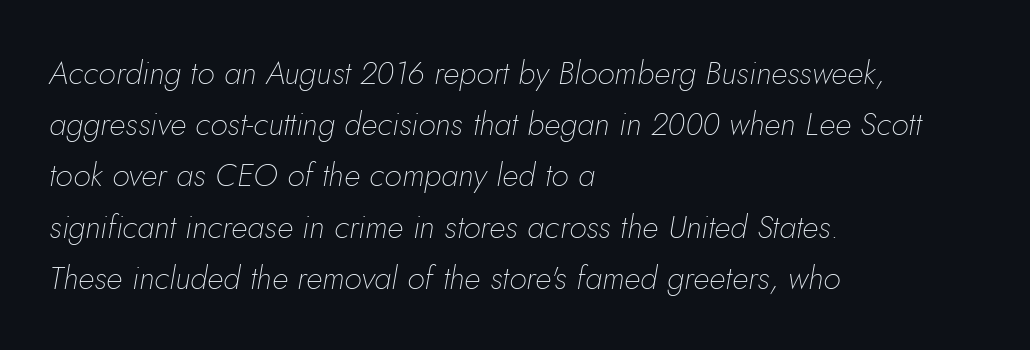
Visually the block forms a straight wall on the left and a jagged coastline on the right. This sample uses an oblique cut, with every glyph tilted off the vertical. The letters advance in unequal steps, a hallmark of proportional type. In terms of letterspacing, this is plain default setting.
